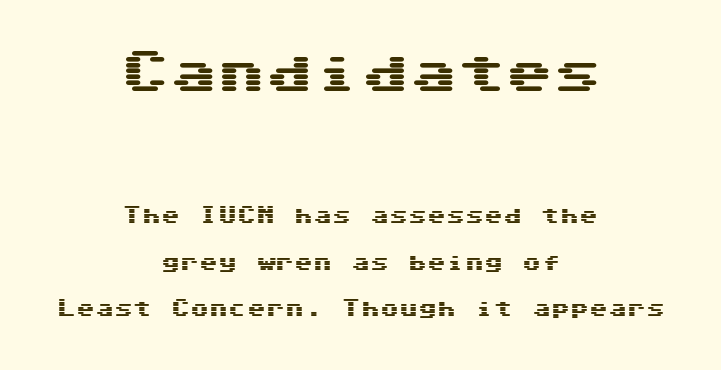
Q: Is the text italic (slanted)? A: No, it is upright.
Q: Is the typeface a serif or a sans-serif typeface? A: Sans-serif.
Q: Is the text underlined? A: No.
Q: How is the paragraph aligned? A: Centered.
Q: Is the spacing between letters normal or unusually wide? A: Normal.
Q: Is the spacing between lines tight, normal or loose? A: Loose.
Q: Which block of text is set in a larger size, the first (top) or the second (bottom)? A: The first (top) one.
Q: Width (condensed, normal, or wide)? A: Wide.
Q: Stroke contrast? A: Medium.
Q: x-height? A: Medium.
Q: Monospaced? A: Yes.
